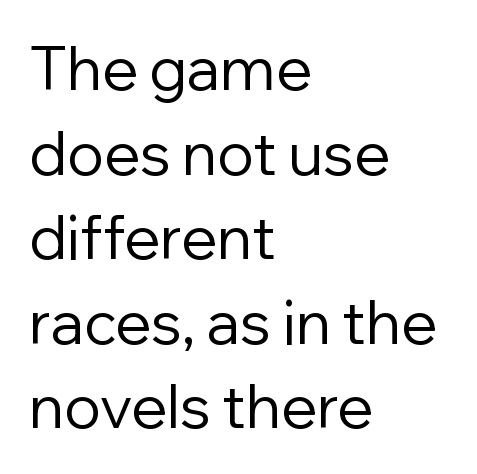
In terms of letterform style, serifs are entirely absent. Check the space under the baseline: it is left empty. The face used here is proportionally spaced, like ordinary book or web type. Line beginnings align vertically; line endings do not. Tracking here is standard; glyphs follow each other at the usual distance. Does the leading feel generous? No, just average.
